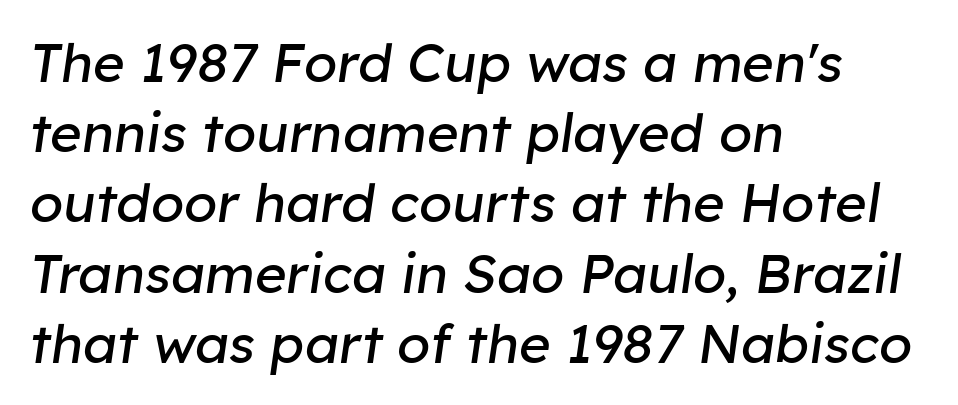
{"italic": "yes", "lean": "right", "slant_degrees": 8, "bold": "no", "weight": "regular", "width": "normal", "stroke_contrast": "low", "x_height": "medium", "monospaced": "no", "underline": "no", "align": "left", "line_spacing": "normal", "line_spacing_ratio": 1.3, "letter_spacing": "normal", "letter_spacing_em": 0.0, "glyph_px": 54}
